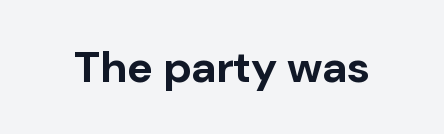
The tracking reads as untouched default to a designer's eye. Only glyphs here, with clear space below each row. The font's upright variant was chosen for this text. Compared with an ordinary text face, these strokes are far heavier — a full bold.
